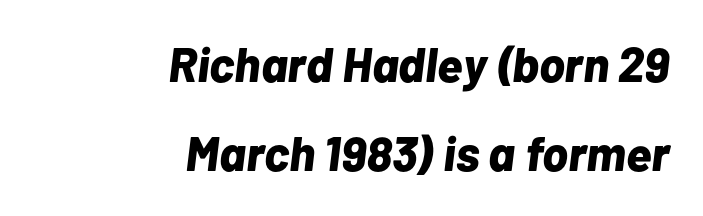
The image shows 48 px bold type, italic (leaning right); set right-aligned, line spacing 1.86x, normal letter spacing, not underlined; low stroke contrast and a medium x-height.
